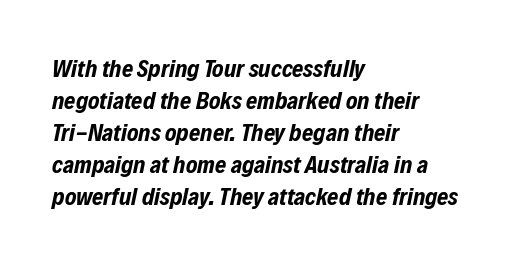
Each row of text sits above clean, open space. These lines sit exactly where default settings would place them. The whole block is typeset with a tilt. The face used here has the dense, thick strokes of a bold.
